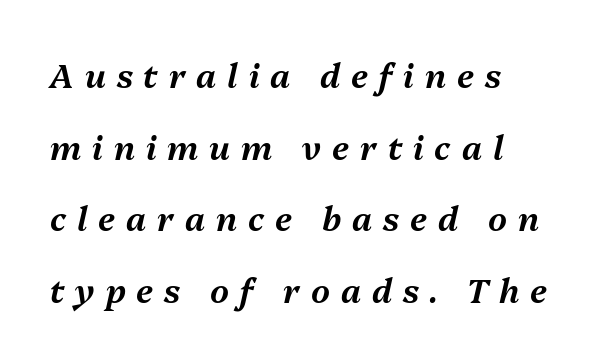
Q: Is the text italic (slanted)? A: Yes, it leans right by about 13 degrees.
Q: Is the text underlined? A: No.
Q: How is the paragraph aligned? A: Left-aligned.
Q: Is the spacing between letters normal or unusually wide? A: Unusually wide.
Q: Is the spacing between lines tight, normal or loose? A: Loose.
Q: Width (condensed, normal, or wide)? A: Normal.
Q: Stroke contrast? A: Medium.
Q: x-height? A: Medium.
Q: Monospaced? A: No.
